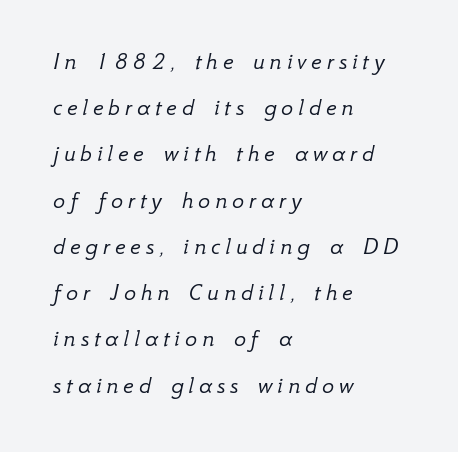
{"italic": "yes", "lean": "right", "slant_degrees": 12, "bold": "no", "underline": "no", "align": "left", "line_spacing_ratio": 1.85, "letter_spacing": "wide", "letter_spacing_em": 0.2, "glyph_px": 25}
